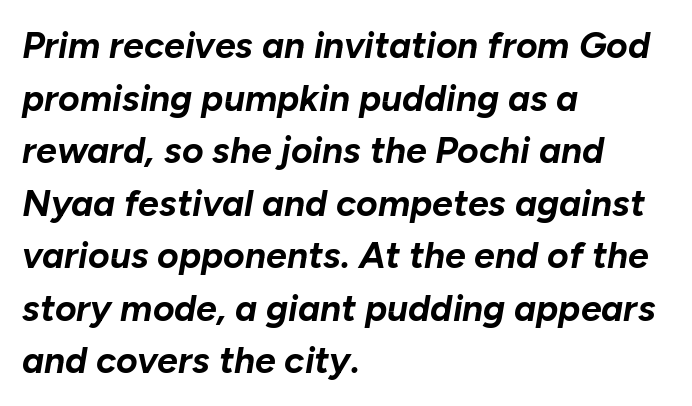
The image shows 37 px bold type, italic (leaning right); set left-aligned, normal line spacing (1.42x), normal letter spacing, not underlined; low stroke contrast and a medium x-height.
